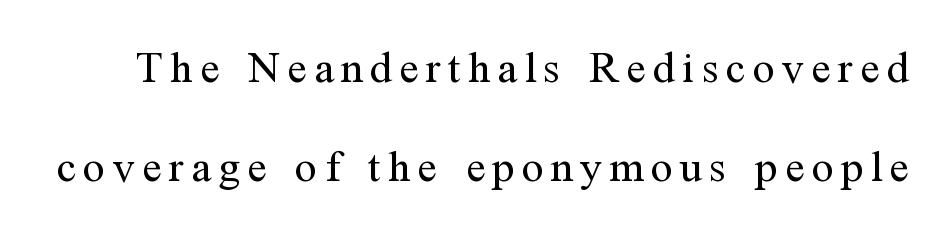
{"serif": "yes", "italic": "no", "bold": "no", "weight": "regular", "width": "normal", "stroke_contrast": "medium", "x_height": "medium", "monospaced": "no", "underline": "no", "line_spacing": "loose", "line_spacing_ratio": 2.2, "glyph_px": 45}
